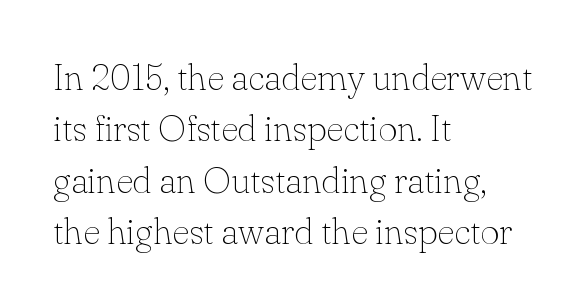
{"serif": "yes", "italic": "no", "bold": "no", "weight": "thin", "width": "normal", "stroke_contrast": "low", "x_height": "small", "monospaced": "no", "underline": "no", "align": "left", "line_spacing": "normal", "line_spacing_ratio": 1.39, "letter_spacing": "normal", "letter_spacing_em": 0.0, "glyph_px": 37}
